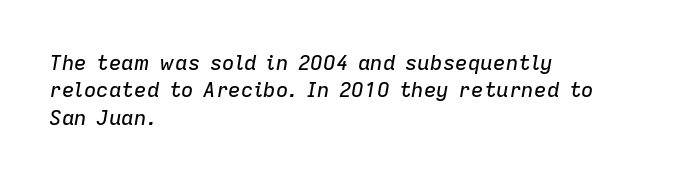
Q: Is the text italic (slanted)? A: Yes, it leans right by about 9 degrees.
Q: Is the text underlined? A: No.
Q: How is the paragraph aligned? A: Left-aligned.
Q: Is the spacing between letters normal or unusually wide? A: Normal.
Q: Is the spacing between lines tight, normal or loose? A: Normal.
